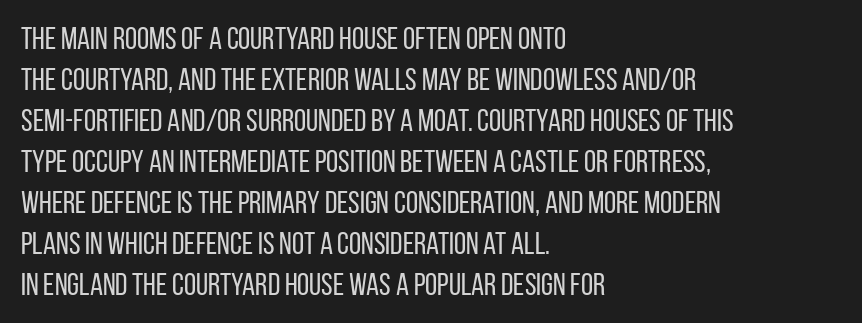
The image shows 31 px regular-weight, condensed sans-serif type, upright; set left-aligned, normal line spacing (1.32x), normal letter spacing, not underlined; low stroke contrast and a large x-height.
